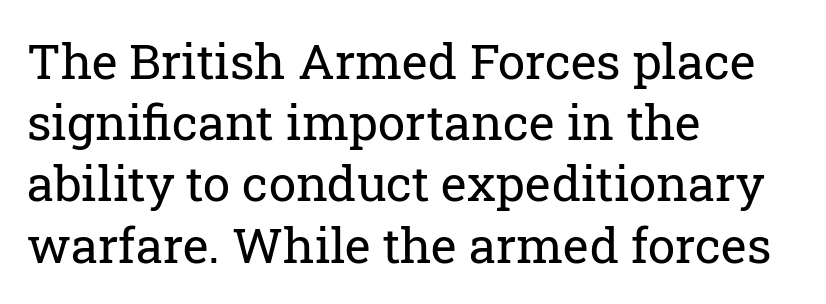
{"serif": "yes", "italic": "no", "bold": "no", "weight": "regular", "width": "normal", "stroke_contrast": "low", "x_height": "medium", "monospaced": "no", "underline": "no", "align": "left", "line_spacing": "normal", "line_spacing_ratio": 1.25, "letter_spacing": "normal", "letter_spacing_em": 0.0, "glyph_px": 49}
